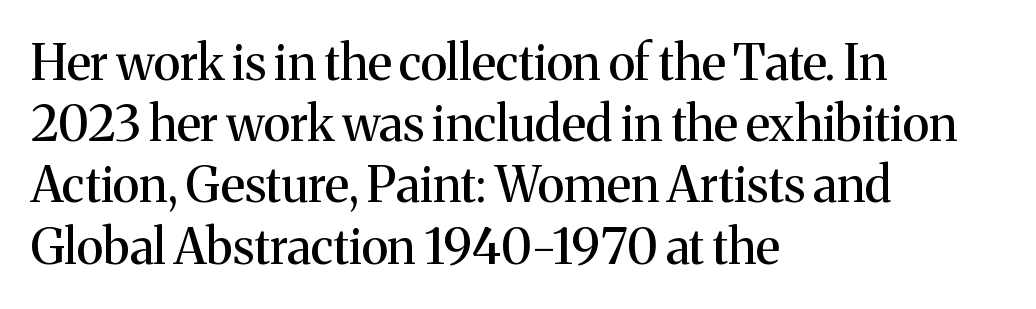
The image shows 49 px serif type, upright; set left-aligned, normal line spacing (1.25x), normal letter spacing, not underlined; medium stroke contrast and a medium x-height.
